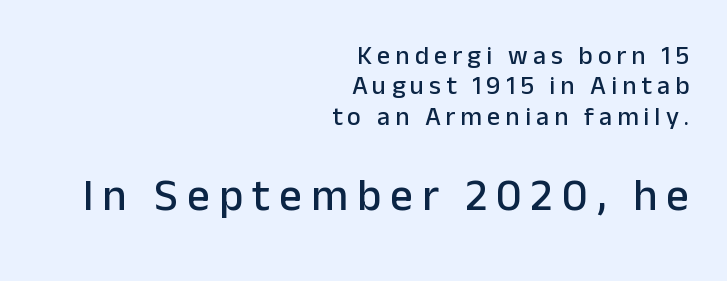
What stands out about the letter spacing? Its width — letters are far apart. A typesetter would mark this as roman, not italic. No feet cap the strokes, marking this as sans-serif type. Letters rest on an invisible, unmarked baseline. Typesetter's note — lower block bumped up in size, upper block left smaller. If you drew a ruler down the right edge, every line would touch it.
